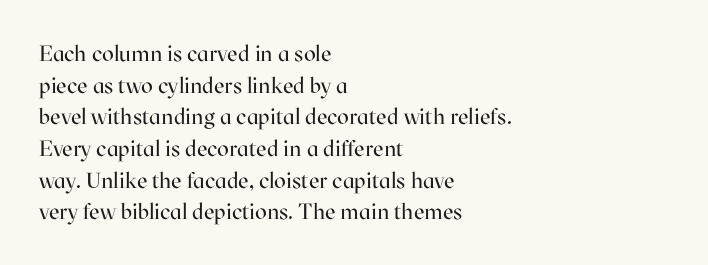
Ordinary non-slanted type is in use. Whoever set this chose a conventional vertical rhythm. Nothing unusual about the tracking: characters are spaced as the font intends. Every row of glyphs begins at an identical x-position on the left.
